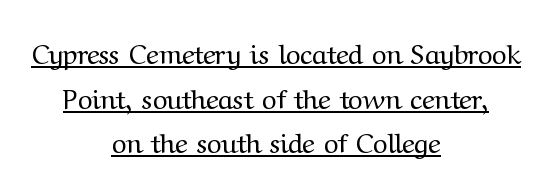
The image shows 28 px regular-weight serif type, upright; set centered, normal line spacing (1.59x), normal letter spacing, underlined; medium stroke contrast and a medium x-height.
